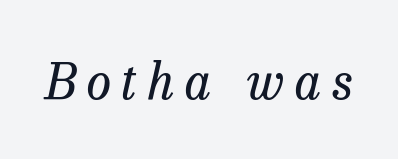
{"serif": "yes", "italic": "yes", "lean": "right", "slant_degrees": 13, "bold": "no", "weight": "regular", "width": "normal", "stroke_contrast": "low", "x_height": "medium", "monospaced": "no", "underline": "no", "letter_spacing": "wide", "letter_spacing_em": 0.22, "glyph_px": 50}
